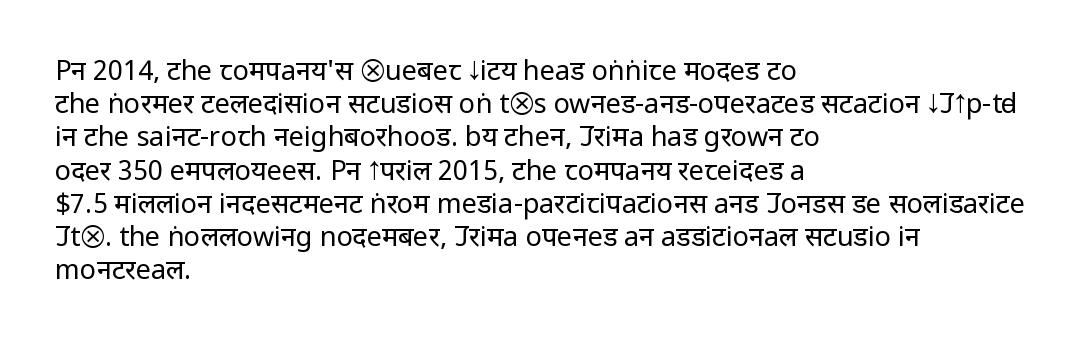
The image shows 27 px text type, upright; set left-aligned, line spacing 1.23x, normal letter spacing, not underlined.
